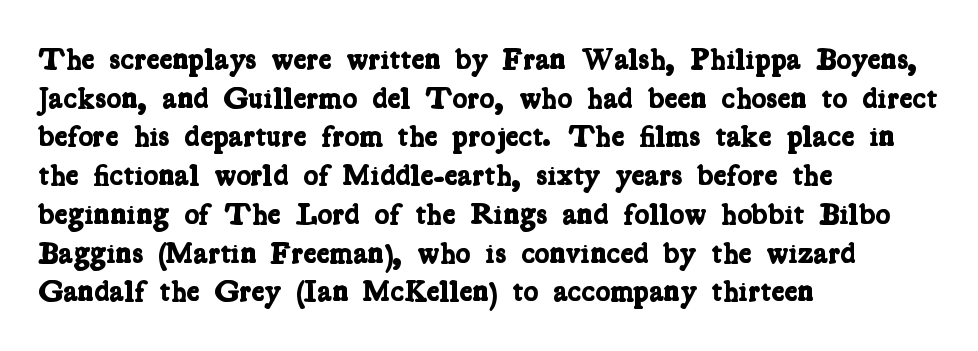
{"serif": "yes", "bold": "yes", "weight": "bold", "width": "condensed", "stroke_contrast": "low", "x_height": "medium", "monospaced": "no", "underline": "no", "align": "left", "line_spacing": "normal", "line_spacing_ratio": 1.25, "letter_spacing": "normal", "letter_spacing_em": 0.0, "glyph_px": 31}
